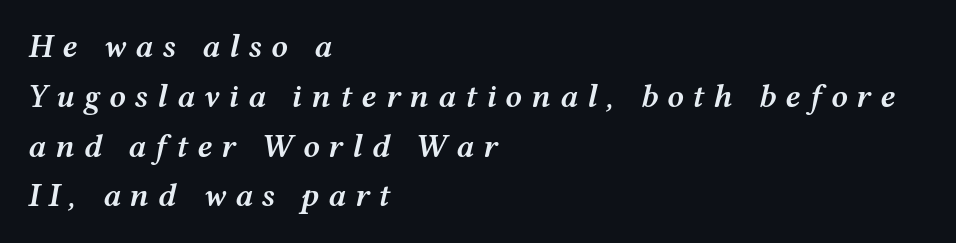
The image shows 33 px semibold, wide type, italic (leaning right); set left-aligned, normal line spacing (1.51x), unusually wide letter spacing (+0.27 em), not underlined; medium stroke contrast and a medium x-height.
